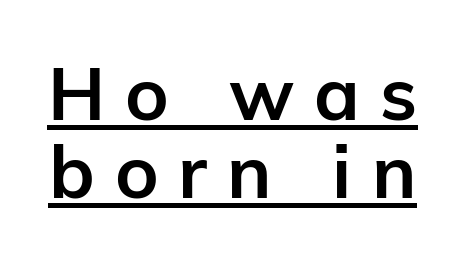
What weight is shown? A full bold with thick strokes. Note the varied advance widths — an 'i' is clearly narrower than an 'm'. You can see a thin bar hugging the bottom of the glyphs. Interline gaps are noticeably narrow in this sample. The letters are spread apart with noticeably loose tracking.
